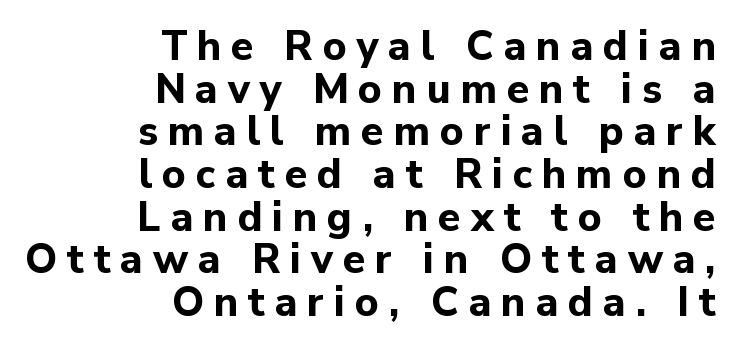
Q: Is the text bold? A: Yes.
Q: Is the text italic (slanted)? A: No, it is upright.
Q: Is the typeface a serif or a sans-serif typeface? A: Sans-serif.
Q: Is the text underlined? A: No.
Q: How is the paragraph aligned? A: Right-aligned.
Q: Is the spacing between letters normal or unusually wide? A: Unusually wide.
Q: Is the spacing between lines tight, normal or loose? A: Tight.
Q: Width (condensed, normal, or wide)? A: Normal.
Q: Stroke contrast? A: Low.
Q: x-height? A: Medium.
Q: Monospaced? A: No.
